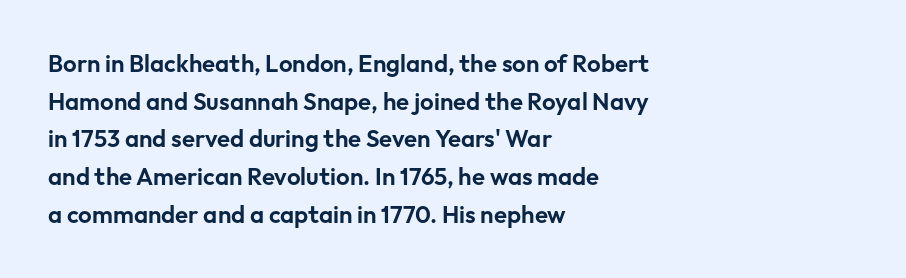
The image shows 24 px text type, upright; set left-aligned, normal line spacing (1.57x), normal letter spacing, not underlined.
